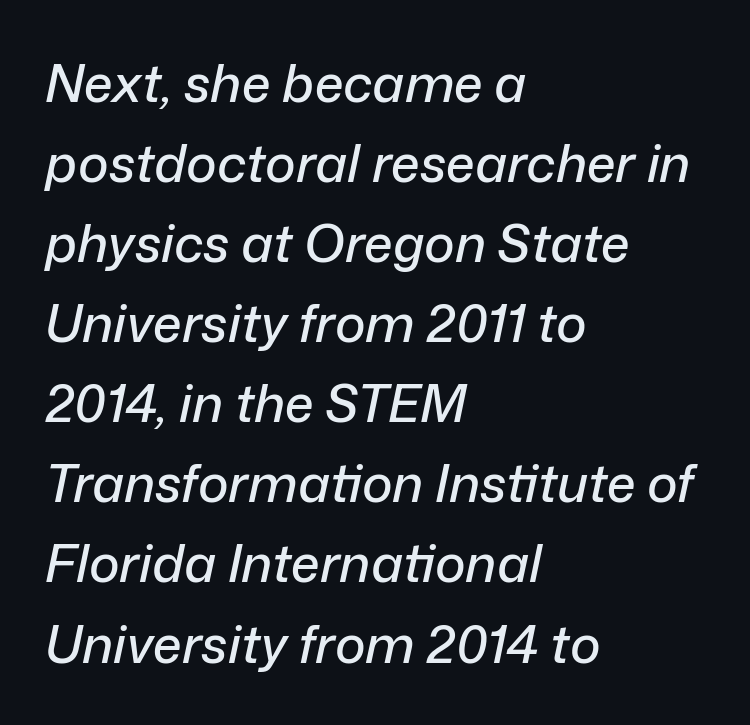
Q: Is the text italic (slanted)? A: Yes, it leans right by about 12 degrees.
Q: Is the text underlined? A: No.
Q: How is the paragraph aligned? A: Left-aligned.
Q: Is the spacing between letters normal or unusually wide? A: Normal.
Q: Is the spacing between lines tight, normal or loose? A: Normal.
Q: Width (condensed, normal, or wide)? A: Normal.
Q: Stroke contrast? A: Low.
Q: x-height? A: Medium.
Q: Monospaced? A: No.
